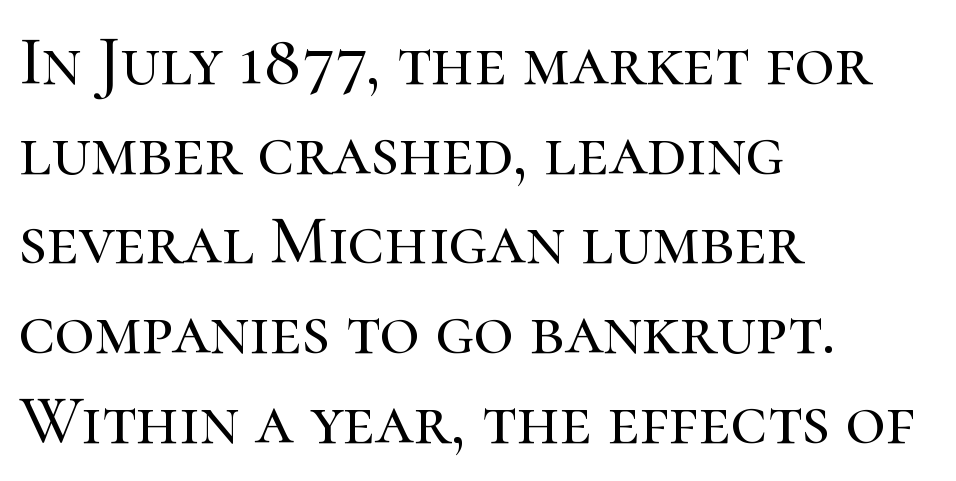
Q: Is the text italic (slanted)? A: No, it is upright.
Q: Is the typeface a serif or a sans-serif typeface? A: Serif.
Q: Is the text underlined? A: No.
Q: How is the paragraph aligned? A: Left-aligned.
Q: Is the spacing between letters normal or unusually wide? A: Normal.
Q: Is the spacing between lines tight, normal or loose? A: Normal.
Q: Width (condensed, normal, or wide)? A: Normal.
Q: Stroke contrast? A: High.
Q: x-height? A: Medium.
Q: Monospaced? A: No.
